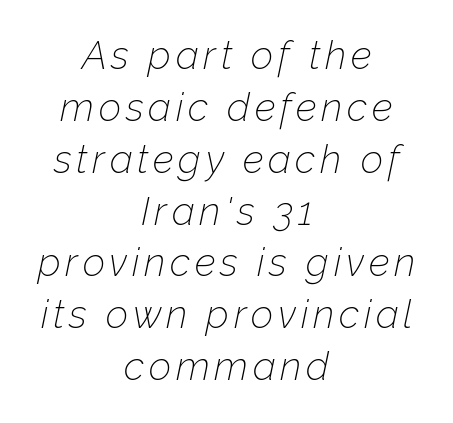
Counters stay open thanks to moderate or lighter strokes. Do the characters align in a grid? No, the font is proportional. Decoration check: the copy has no underline. Visually the block forms a symmetrical silhouette, jagged on both flanks.
